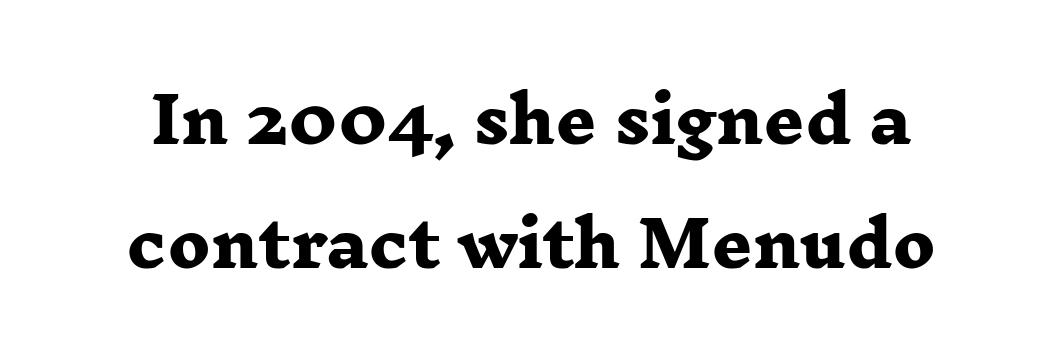
The image shows 63 px heavy, wide serif type; set centered, loose line spacing (1.97x), normal letter spacing, not underlined; low stroke contrast and a medium x-height.
